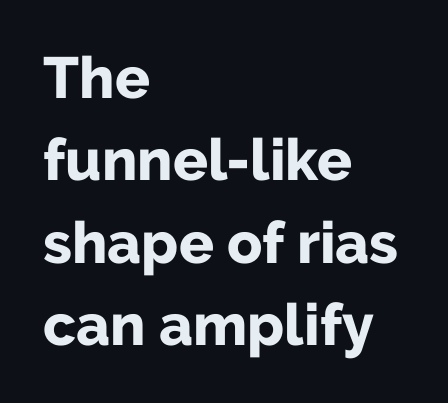
I'd call this a sans setting — the letters go barefoot. Characters follow at the spacing the type designer built in. I'd describe the lettering as bold — thick and assertive. Every row of glyphs begins at an identical x-position on the left.
